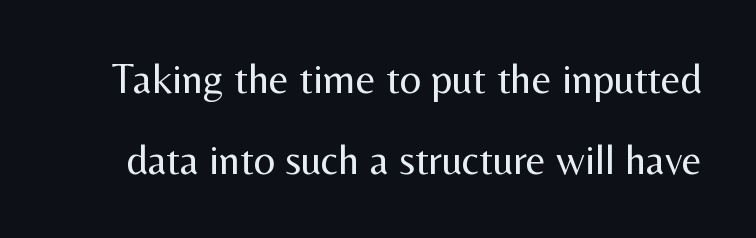
A roman cut, with each character standing at attention. Vertically, the passage feels expansive, rows floating well apart. Words float on clear page, feet unadorned. The text was rendered using a sans face with plain stroke endings. The weight would be labelled regular, book, light, or lighter still.
